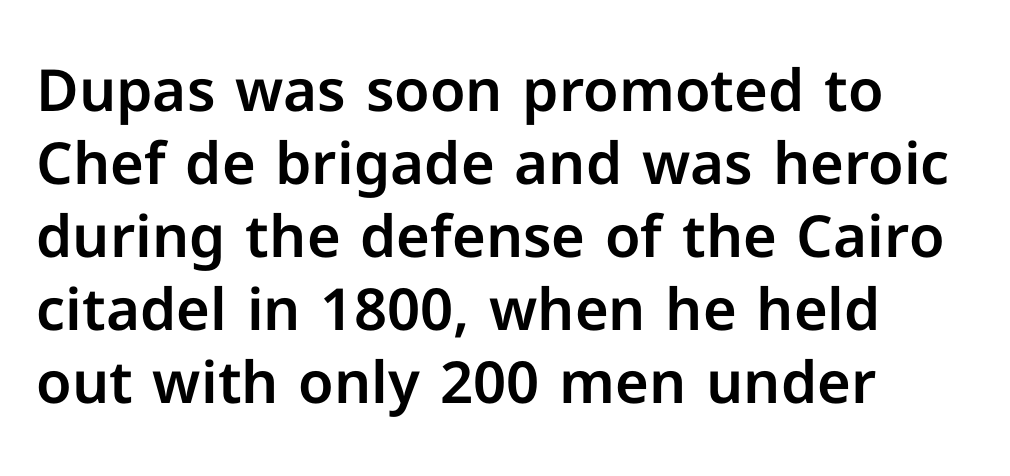
Q: Is the text italic (slanted)? A: No, it is upright.
Q: Is the typeface a serif or a sans-serif typeface? A: Sans-serif.
Q: Is the text underlined? A: No.
Q: How is the paragraph aligned? A: Left-aligned.
Q: Is the spacing between letters normal or unusually wide? A: Normal.
Q: Is the spacing between lines tight, normal or loose? A: Normal.
Q: Width (condensed, normal, or wide)? A: Normal.
Q: Stroke contrast? A: Low.
Q: x-height? A: Medium.
Q: Monospaced? A: No.
